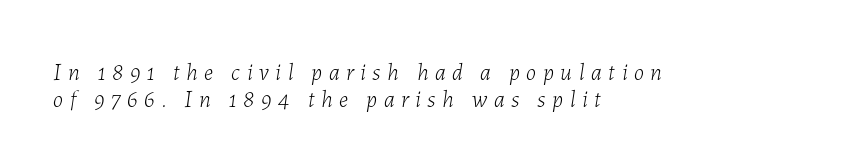
{"italic": "yes", "lean": "right", "slant_degrees": 7, "bold": "no", "underline": "no", "align": "left", "line_spacing_ratio": 1.17, "letter_spacing": "wide", "letter_spacing_em": 0.29, "glyph_px": 23}
